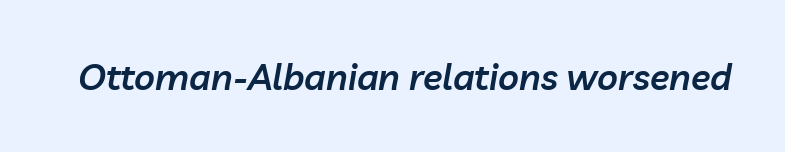
Q: Is the text bold? A: Semi-bold.
Q: Is the text italic (slanted)? A: Yes, it leans right by about 10 degrees.
Q: Is the text underlined? A: No.
Q: Is the spacing between letters normal or unusually wide? A: Normal.
Q: Width (condensed, normal, or wide)? A: Normal.
Q: Stroke contrast? A: Low.
Q: x-height? A: Medium.
Q: Monospaced? A: No.
